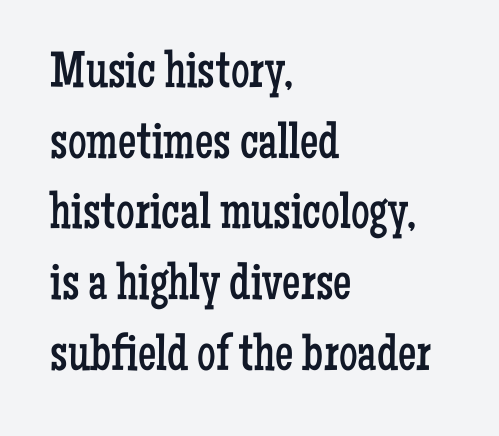
{"serif": "yes", "italic": "no", "bold": "no", "weight": "regular", "width": "condensed", "stroke_contrast": "low", "x_height": "medium", "monospaced": "no", "underline": "no", "align": "left", "line_spacing": "normal", "line_spacing_ratio": 1.36, "letter_spacing": "normal", "letter_spacing_em": 0.0, "glyph_px": 52}
